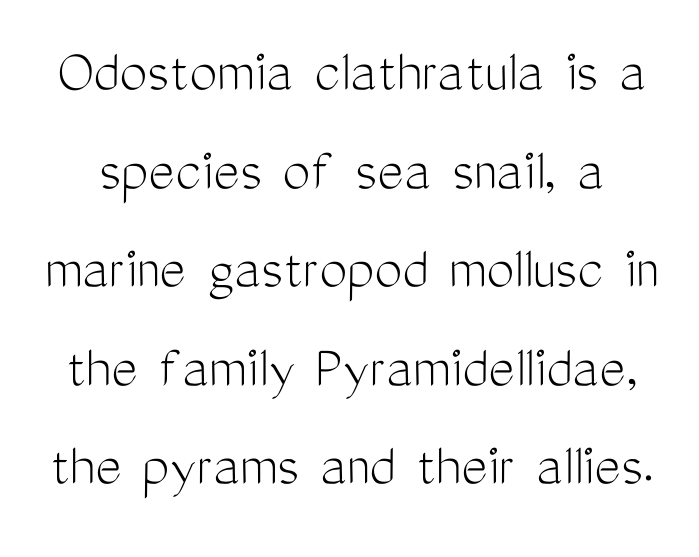
The image shows 62 px light, condensed sans-serif type, upright; set normal line spacing (1.59x), normal letter spacing, not underlined; medium stroke contrast and a medium x-height.
